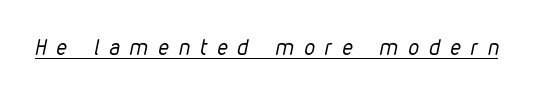
{"italic": "yes", "lean": "right", "slant_degrees": 12, "bold": "no", "underline": "yes", "letter_spacing": "wide", "letter_spacing_em": 0.49, "glyph_px": 21}
